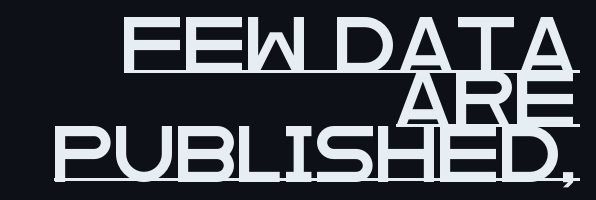
Q: Is the text italic (slanted)? A: No, it is upright.
Q: Is the typeface a serif or a sans-serif typeface? A: Sans-serif.
Q: Is the text underlined? A: Yes.
Q: How is the paragraph aligned? A: Right-aligned.
Q: Is the spacing between letters normal or unusually wide? A: Normal.
Q: Is the spacing between lines tight, normal or loose? A: Tight.
Q: Width (condensed, normal, or wide)? A: Wide.
Q: Stroke contrast? A: Low.
Q: x-height? A: Large.
Q: Monospaced? A: No.
